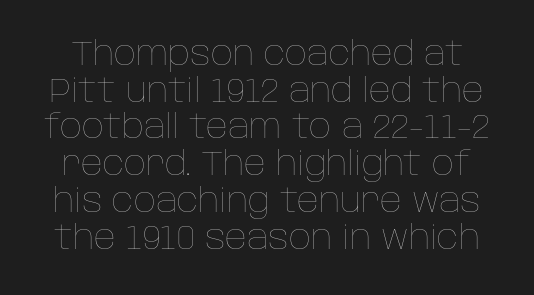
Q: Is the text bold? A: No.
Q: Is the text italic (slanted)? A: No, it is upright.
Q: Is the text underlined? A: No.
Q: Is the spacing between letters normal or unusually wide? A: Normal.
Q: Is the spacing between lines tight, normal or loose? A: Tight.
Q: Width (condensed, normal, or wide)? A: Normal.
Q: Stroke contrast? A: Low.
Q: x-height? A: Large.
Q: Monospaced? A: No.
